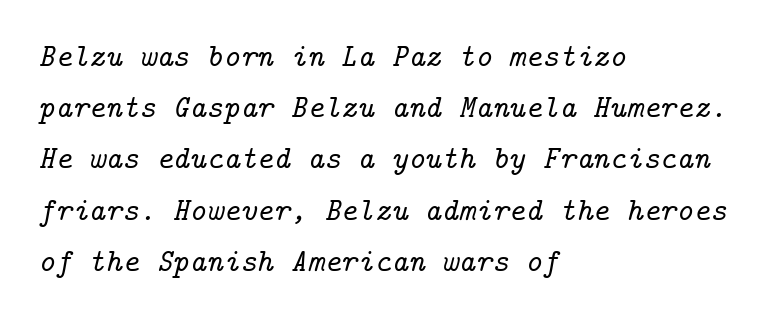
Q: Is the text italic (slanted)? A: Yes, it leans right by about 14 degrees.
Q: Is the typeface a serif or a sans-serif typeface? A: Serif.
Q: Is the text underlined? A: No.
Q: How is the paragraph aligned? A: Left-aligned.
Q: Is the spacing between letters normal or unusually wide? A: Normal.
Q: Is the spacing between lines tight, normal or loose? A: Normal.
Q: Width (condensed, normal, or wide)? A: Normal.
Q: Stroke contrast? A: Low.
Q: x-height? A: Medium.
